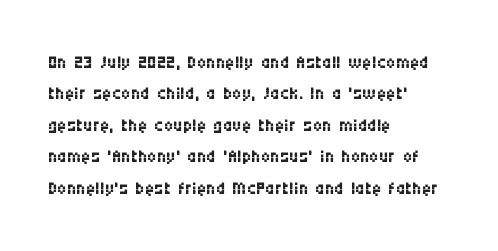
The image shows 26 px text type, upright; set left-aligned, line spacing 1.21x, normal letter spacing, not underlined.
